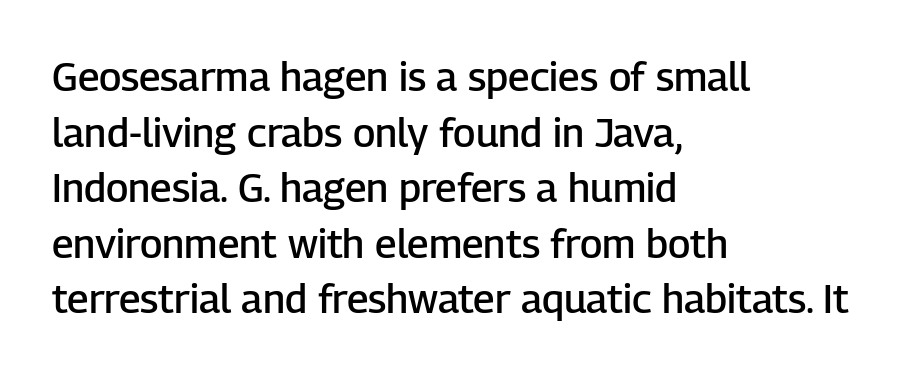
This is roman type, the default non-slanted kind. Quick note: interline space is typical. The face used here is proportionally spaced, like ordinary book or web type. The passage is arranged the way most books set body copy — flush left. Default kerning and tracking; the words read as compact shapes.
